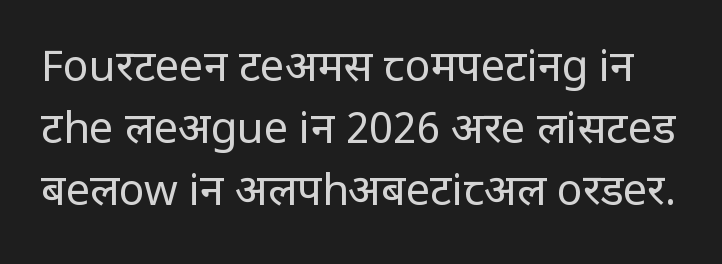
Q: Is the text bold? A: No.
Q: Is the text italic (slanted)? A: No, it is upright.
Q: Is the typeface a serif or a sans-serif typeface? A: Sans-serif.
Q: Is the text underlined? A: No.
Q: Is the spacing between letters normal or unusually wide? A: Normal.
Q: Is the spacing between lines tight, normal or loose? A: Normal.
Q: Width (condensed, normal, or wide)? A: Normal.
Q: Stroke contrast? A: Low.
Q: x-height? A: Large.
Q: Monospaced? A: No.
